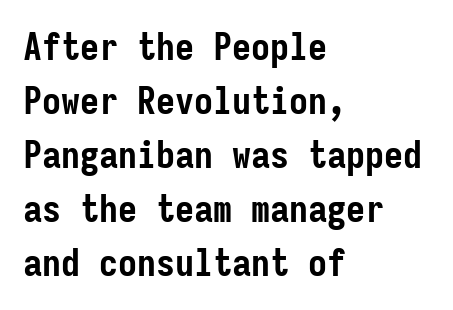
Q: Is the text bold? A: Yes.
Q: Is the text italic (slanted)? A: No, it is upright.
Q: Is the typeface a serif or a sans-serif typeface? A: Sans-serif.
Q: Is the text underlined? A: No.
Q: How is the paragraph aligned? A: Left-aligned.
Q: Is the spacing between letters normal or unusually wide? A: Normal.
Q: Is the spacing between lines tight, normal or loose? A: Normal.
Q: Width (condensed, normal, or wide)? A: Condensed.
Q: Stroke contrast? A: Low.
Q: x-height? A: Medium.
Q: Monospaced? A: Yes.
